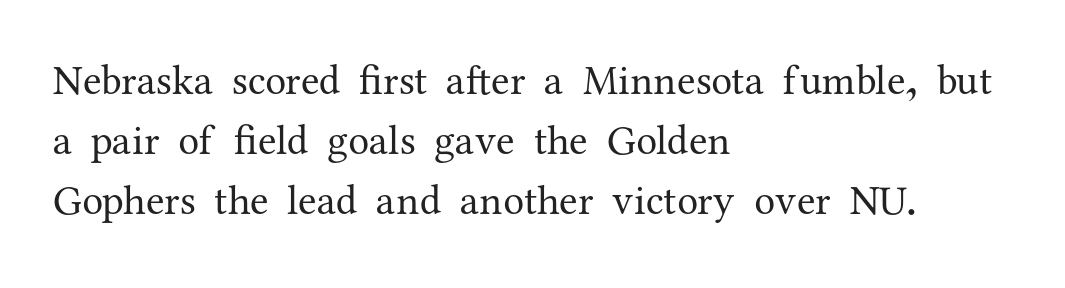
{"serif": "yes", "italic": "no", "bold": "no", "weight": "regular", "width": "normal", "stroke_contrast": "medium", "x_height": "medium", "monospaced": "no", "underline": "no", "align": "left", "line_spacing": "normal", "line_spacing_ratio": 1.43, "letter_spacing": "normal", "letter_spacing_em": 0.0, "glyph_px": 42}
